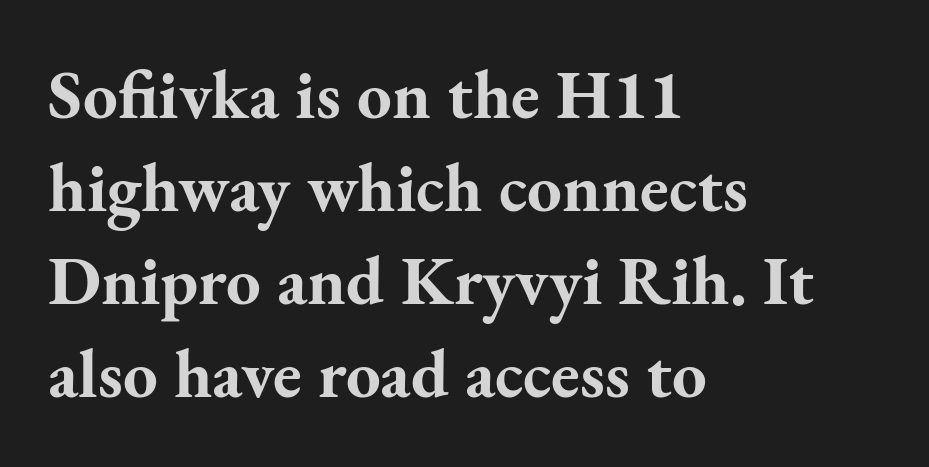
The image shows 69 px bold serif type, upright; set left-aligned, normal line spacing (1.35x), normal letter spacing, not underlined; medium stroke contrast and a small x-height.
